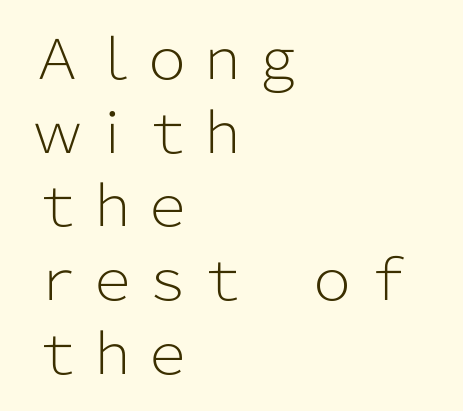
{"serif": "no", "italic": "no", "bold": "no", "weight": "light", "width": "normal", "stroke_contrast": "low", "x_height": "medium", "monospaced": "no", "underline": "no", "align": "left", "line_spacing": "normal", "line_spacing_ratio": 1.34, "letter_spacing": "normal", "letter_spacing_em": 0.0, "glyph_px": 55}
